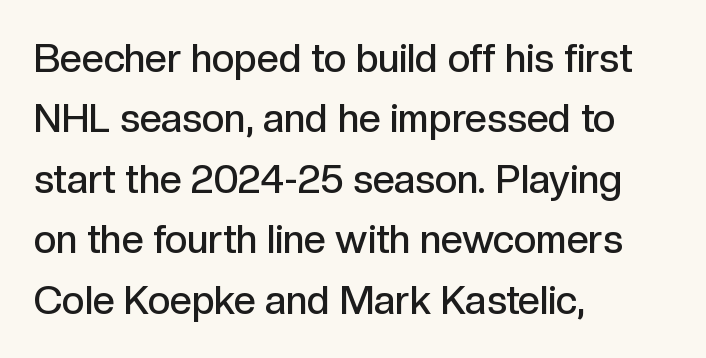
The image shows 39 px semibold sans-serif type, upright; set left-aligned, normal line spacing (1.55x), normal letter spacing, not underlined; a medium x-height.
